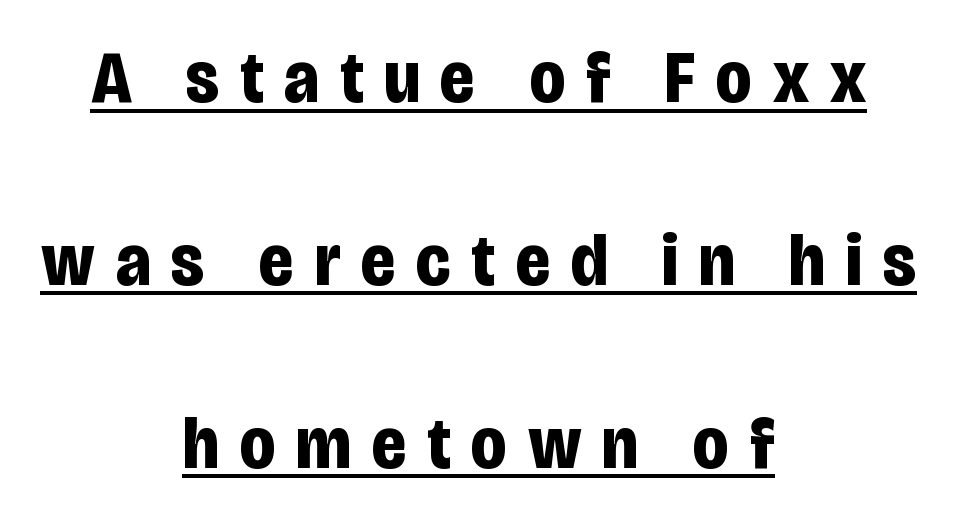
Q: Is the text bold? A: Yes.
Q: Is the text italic (slanted)? A: No, it is upright.
Q: Is the typeface a serif or a sans-serif typeface? A: Sans-serif.
Q: Is the text underlined? A: Yes.
Q: How is the paragraph aligned? A: Centered.
Q: Is the spacing between letters normal or unusually wide? A: Unusually wide.
Q: Is the spacing between lines tight, normal or loose? A: Loose.
Q: Width (condensed, normal, or wide)? A: Condensed.
Q: Stroke contrast? A: Low.
Q: x-height? A: Large.
Q: Monospaced? A: No.
